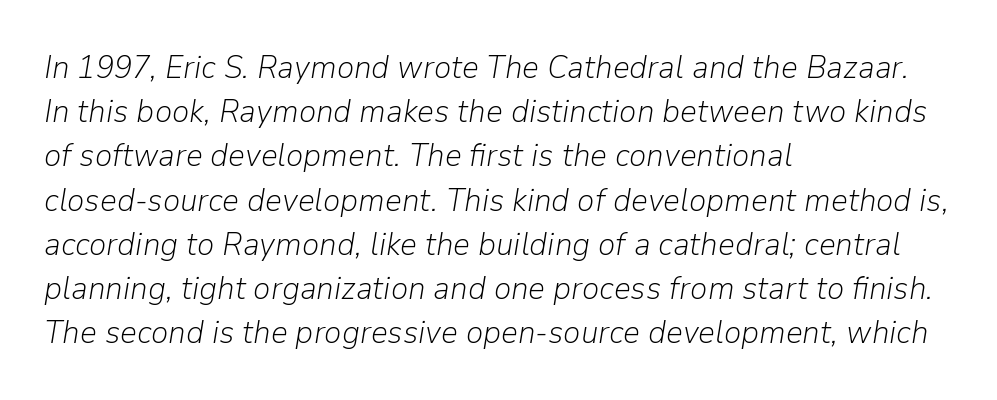
Quick note: underline off. Do the characters align in a grid? No, the font is proportional. The passage shown has conventional tracking throughout. Think standard paragraph weight, or any step lighter than that.
